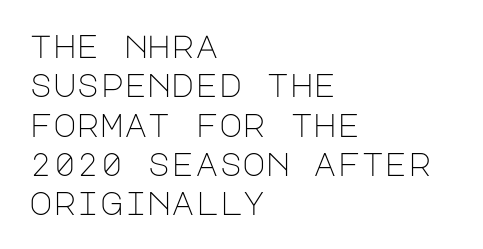
The letters carry no serifs — their stems end cleanly without finishing strokes. No word sits above an underline. The text block is weighted toward the left margin, trailing off unevenly rightward. These lines keep a tight, regular rhythm from letter to letter. Stems and bowls with no extra thickness — not bold. Posture: straight, roman, zero tilt.
